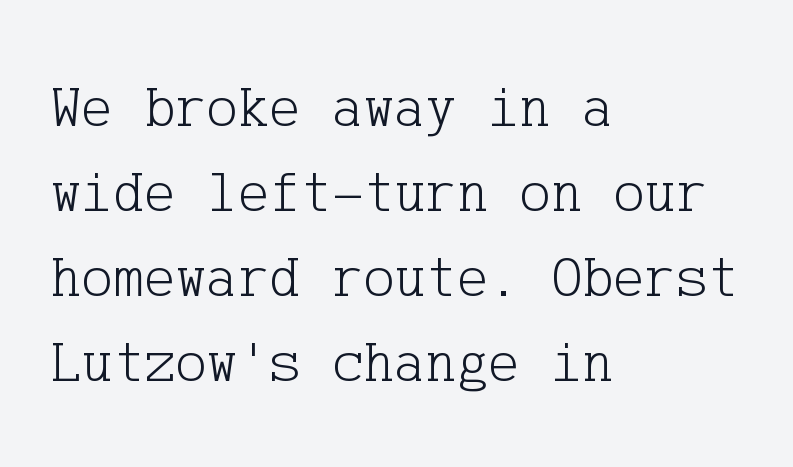
Q: Is the text bold? A: No.
Q: Is the text italic (slanted)? A: No, it is upright.
Q: Is the typeface a serif or a sans-serif typeface? A: Serif.
Q: Is the text underlined? A: No.
Q: How is the paragraph aligned? A: Left-aligned.
Q: Is the spacing between letters normal or unusually wide? A: Normal.
Q: Is the spacing between lines tight, normal or loose? A: Normal.
Q: Width (condensed, normal, or wide)? A: Normal.
Q: Stroke contrast? A: Low.
Q: x-height? A: Medium.
